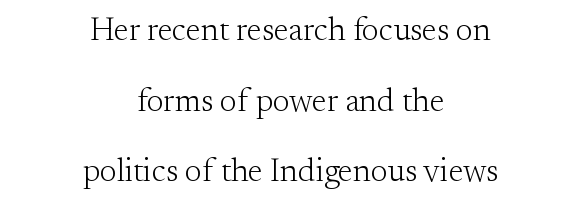
Q: Is the text bold? A: No.
Q: Is the text italic (slanted)? A: No, it is upright.
Q: Is the typeface a serif or a sans-serif typeface? A: Serif.
Q: Is the text underlined? A: No.
Q: How is the paragraph aligned? A: Centered.
Q: Is the spacing between letters normal or unusually wide? A: Normal.
Q: Is the spacing between lines tight, normal or loose? A: Loose.
Q: Width (condensed, normal, or wide)? A: Normal.
Q: Stroke contrast? A: Medium.
Q: x-height? A: Small.
Q: Monospaced? A: No.
